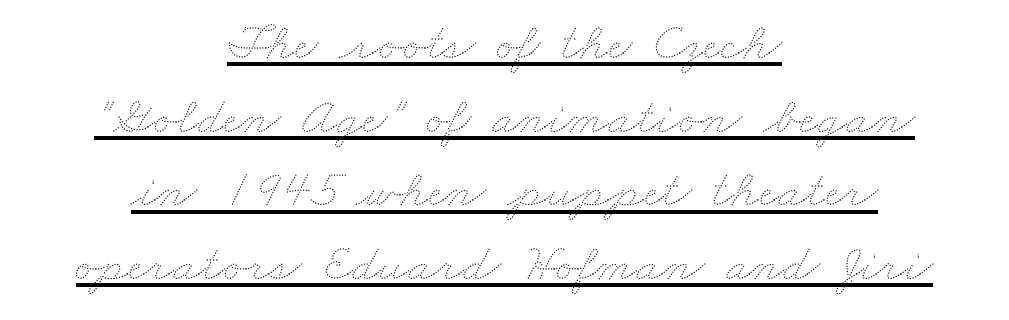
The paragraph has two soft edges and a firm central axis. Honestly, the underline is the first thing you notice here. Weight: in the light-to-regular range. Here the designer chose a conventional face with non-uniform glyph widths. Words appear dense and cohesive because spacing is normal.
